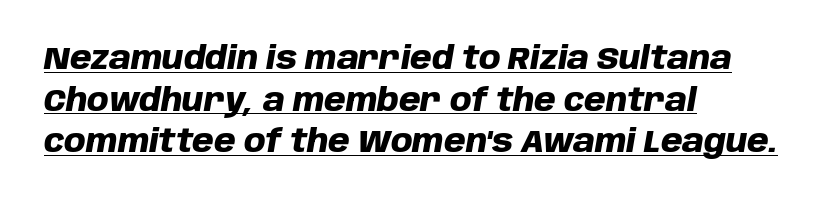
Q: Is the text bold? A: Yes.
Q: Is the text italic (slanted)? A: Yes, it leans right by about 10 degrees.
Q: Is the text underlined? A: Yes.
Q: How is the paragraph aligned? A: Left-aligned.
Q: Is the spacing between letters normal or unusually wide? A: Normal.
Q: Is the spacing between lines tight, normal or loose? A: Normal.
Q: Width (condensed, normal, or wide)? A: Normal.
Q: Stroke contrast? A: Low.
Q: x-height? A: Large.
Q: Monospaced? A: No.
